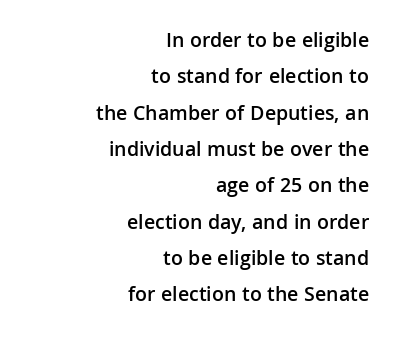
Observe the ordinary spacing: letters are neighbours, not strangers. Caption: multi-line text, flush right, ragged left. Underline: absent. Italic? Not at all — the glyphs are vertical.
